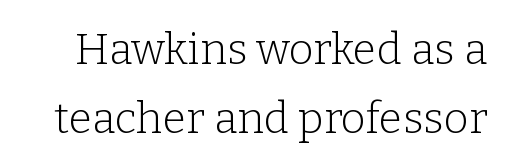
Proportional: the letters do not fall into vertical columns. Notice how the stems are strictly vertical — no italics here. Letterform terminals end in serifs throughout the passage. Each word holds together tightly as a unit, with standard inter-letter gaps. The space directly below the letters is spotless.
